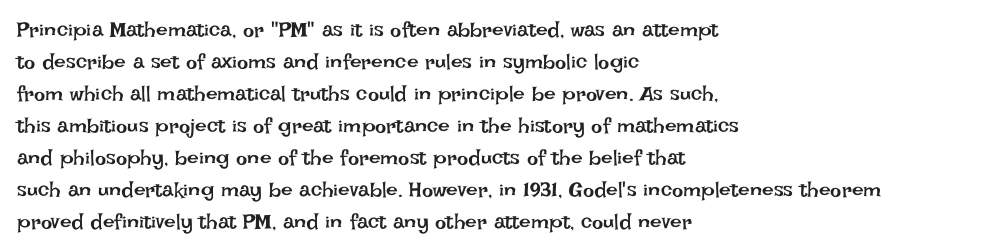
The image shows 21 px text type, upright; set left-aligned, normal line spacing (1.52x), normal letter spacing, not underlined.
